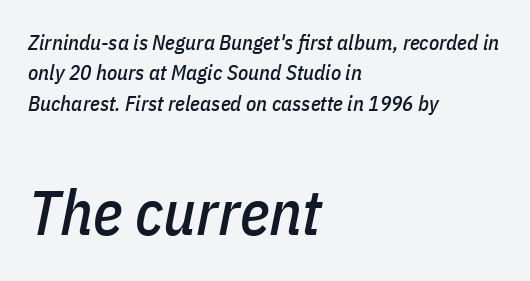
Notice how descenders clear the ascenders below comfortably — that's standard leading. Visually, the bottom section dominates because its glyphs are scaled up. Compared with ordinary roman type, these characters are visibly tilted. Do the characters align in a grid? No, the font is proportional. Left-aligned paragraph, ragged on the right. The passage shown has conventional tracking throughout.
